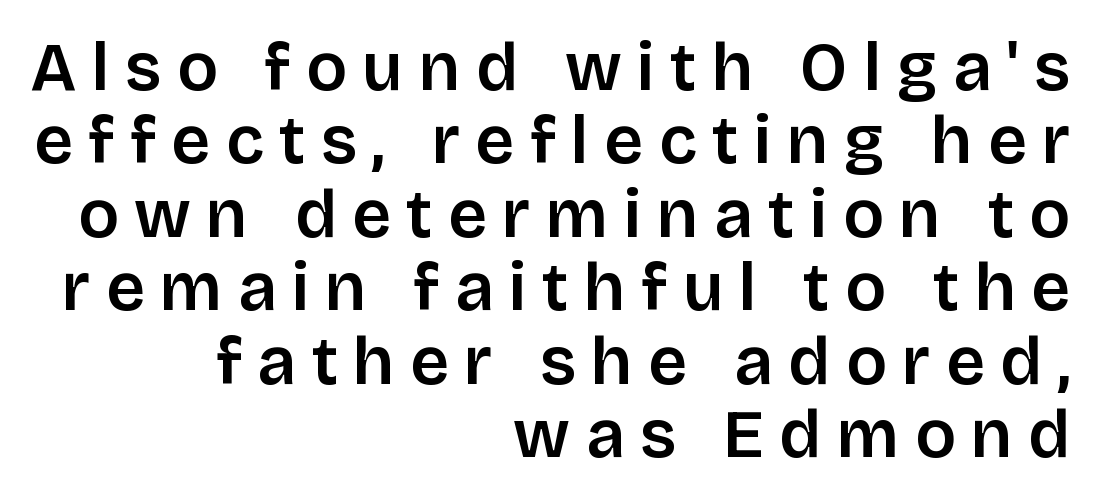
All the whitespace from short lines collects on the left. What stands out about the letter spacing? Its width — letters are far apart. Underlining? Definitely not there. No feet cap the strokes, marking this as sans-serif type.
